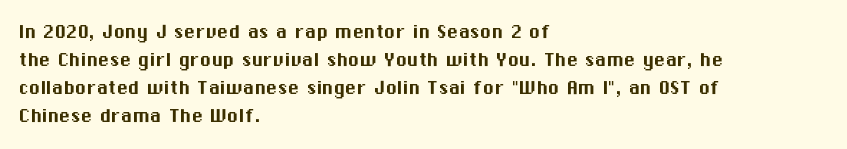
Look at the tracking — it's just the regular setting, nothing added. Caption: multi-line text, flush left, ragged right. Notice how the stems are strictly vertical — no italics here. A clean baseline with only descenders dipping below it.
